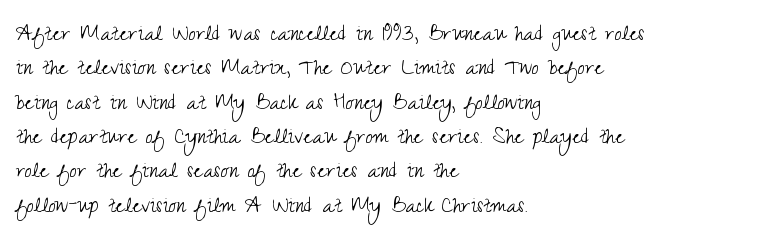
Leftover space on each line is placed entirely after the last word. Notice how the stems are strictly vertical — no italics here. The rendering uses a moderate line-height, typical for paragraphs. Underlining? Definitely not there. A light-to-regular cut is what we see here.
